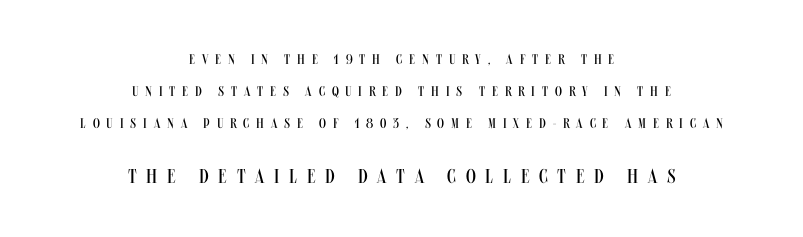
You get the small type first, then a jump to larger type. Lines of text with bare space underneath. Inter-character spacing is expanded well beyond the font's built-in metrics. Compared with typical paragraphs, the rows here are farther apart. The type sits square on the baseline with zero lean. The font is comparable to plain body text, perhaps lighter.
